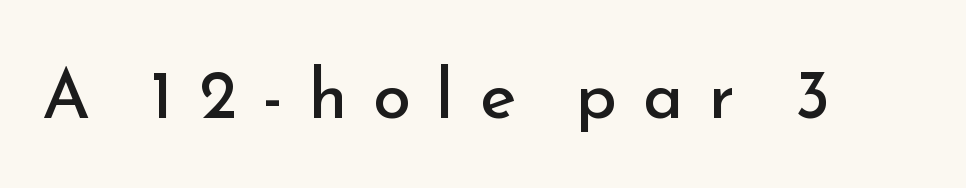
The image shows 69 px regular-weight sans-serif type, upright; set unusually wide letter spacing (+0.37 em), not underlined; low stroke contrast and a small x-height.
